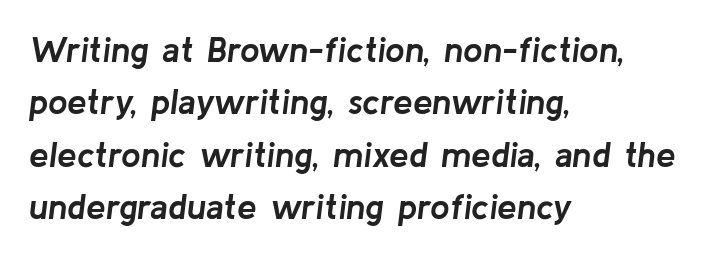
The image shows 35 px semibold type, italic (leaning right); set left-aligned, normal line spacing (1.5x), normal letter spacing, not underlined; low stroke contrast and a medium x-height.
